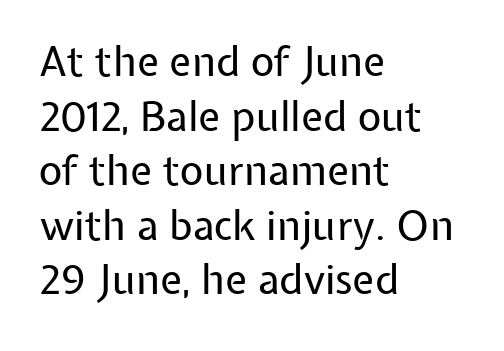
The image shows 41 px regular-weight sans-serif type, upright; set left-aligned, normal line spacing (1.33x), normal letter spacing, not underlined; low stroke contrast and a medium x-height.
